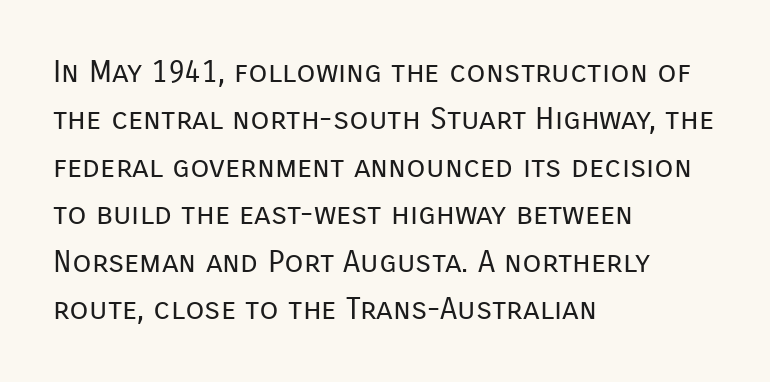
The image shows 31 px regular-weight sans-serif type, upright; set left-aligned, normal line spacing (1.53x), normal letter spacing, not underlined; low stroke contrast and a medium x-height.
